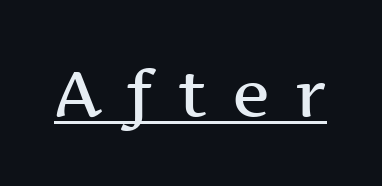
{"serif": "yes", "italic": "no", "bold": "semi", "weight": "semibold", "width": "wide", "stroke_contrast": "medium", "x_height": "medium", "monospaced": "no", "underline": "yes", "letter_spacing": "wide", "letter_spacing_em": 0.39, "glyph_px": 64}
